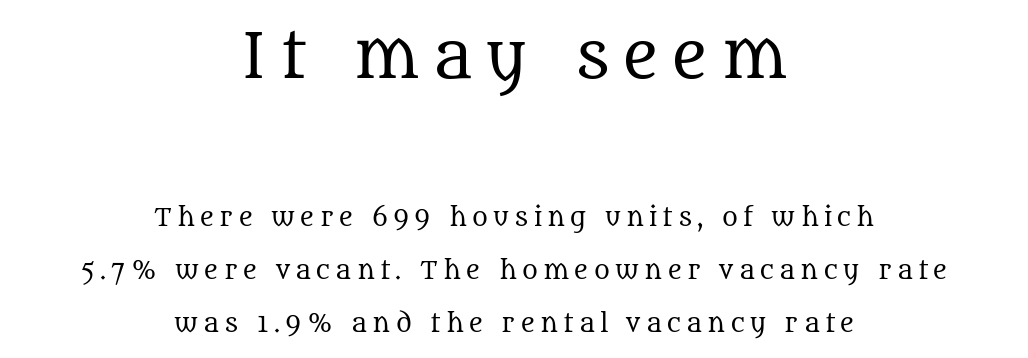
{"serif": "yes", "italic": "no", "bold": "no", "weight": "regular", "width": "normal", "stroke_contrast": "medium", "x_height": "large", "monospaced": "no", "underline": "no", "align": "center", "line_spacing": "loose", "line_spacing_ratio": 2.2, "letter_spacing": "wide", "letter_spacing_em": 0.22, "larger_block": "first", "size_ratio": 2.54, "glyph_px": 61}
